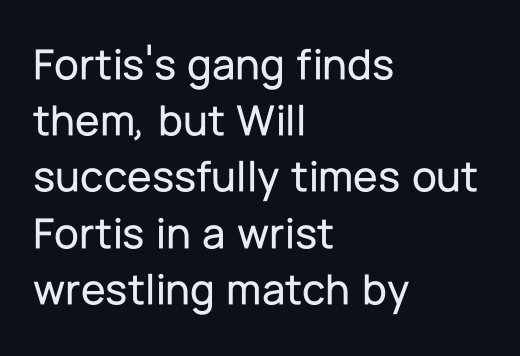
{"serif": "no", "italic": "no", "width": "normal", "stroke_contrast": "low", "x_height": "medium", "monospaced": "no", "underline": "no", "align": "left", "line_spacing": "normal", "line_spacing_ratio": 1.25, "letter_spacing": "normal", "letter_spacing_em": 0.0, "glyph_px": 45}
